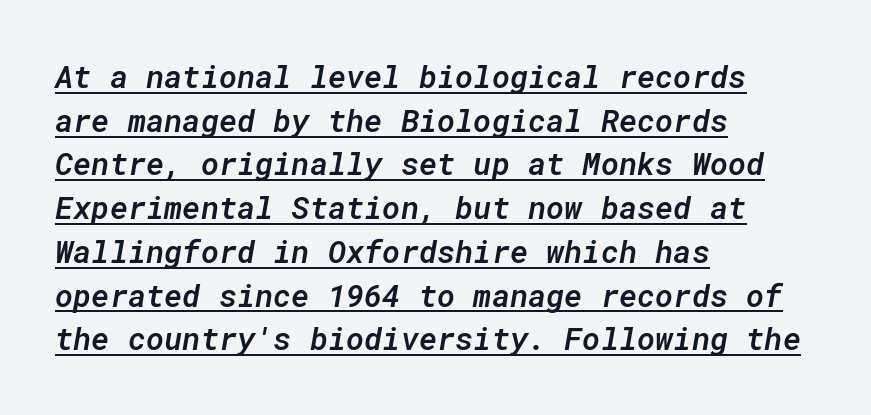
Note the uniform advance width — an 'i' takes as much space as an 'm'. When letters slant like this, we call the style italic. The gaps between neighbouring characters are ordinary and unremarkable. Baseline-to-baseline distance is the conventional proportion of letter height. The letters are semibold — heavier than regular but short of a full bold. This rendering features underlined lettering.
